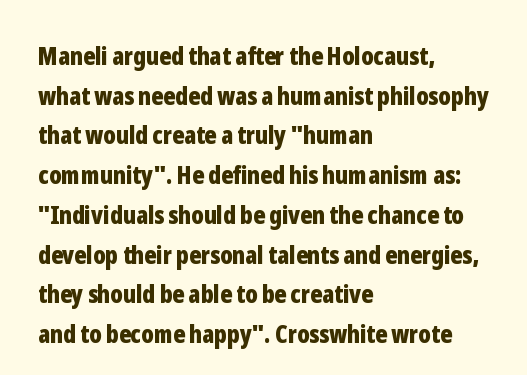
Q: Is the text bold? A: Yes.
Q: Is the text italic (slanted)? A: No, it is upright.
Q: Is the text underlined? A: No.
Q: How is the paragraph aligned? A: Left-aligned.
Q: Is the spacing between letters normal or unusually wide? A: Normal.
Q: Is the spacing between lines tight, normal or loose? A: Normal.
